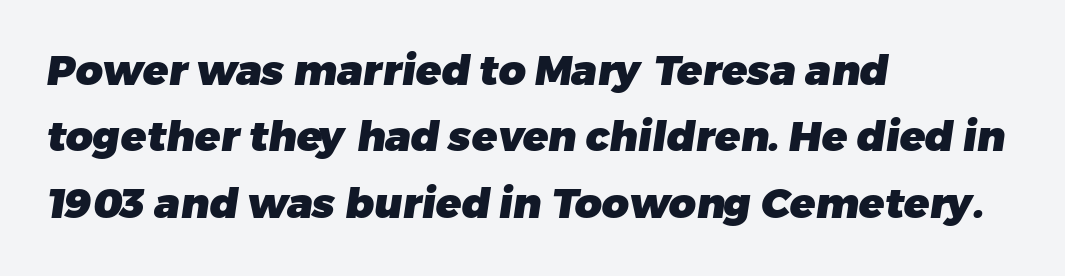
The image shows 42 px heavy sans-serif type; set left-aligned, normal line spacing (1.58x), normal letter spacing, not underlined; low stroke contrast and a medium x-height.
